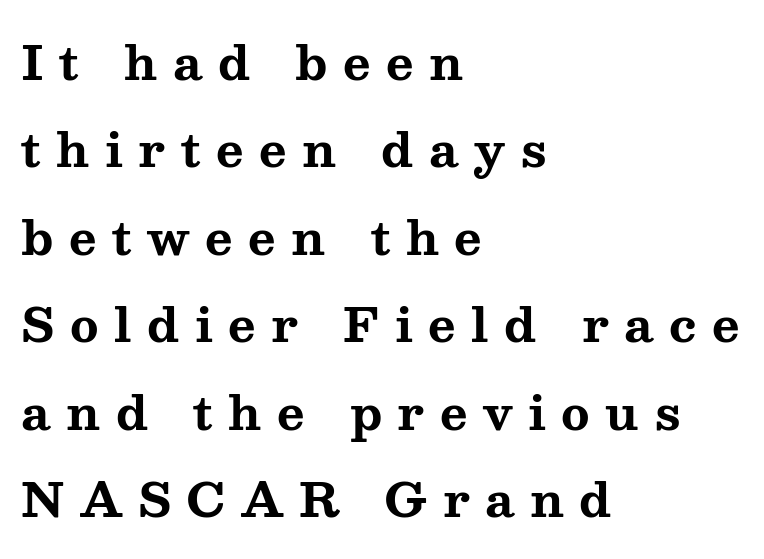
Q: Is the text bold? A: Yes.
Q: Is the text italic (slanted)? A: No, it is upright.
Q: Is the typeface a serif or a sans-serif typeface? A: Serif.
Q: Is the text underlined? A: No.
Q: How is the paragraph aligned? A: Left-aligned.
Q: Is the spacing between letters normal or unusually wide? A: Unusually wide.
Q: Width (condensed, normal, or wide)? A: Wide.
Q: Stroke contrast? A: Medium.
Q: x-height? A: Medium.
Q: Monospaced? A: No.
